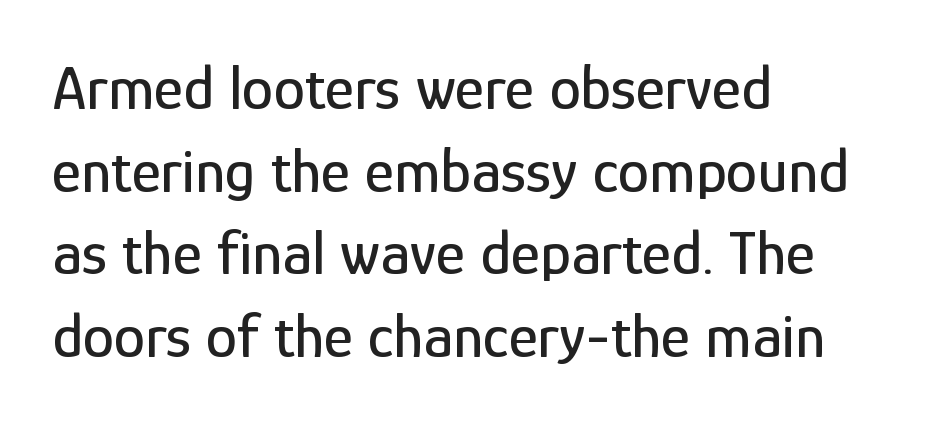
{"serif": "no", "italic": "no", "width": "condensed", "stroke_contrast": "low", "x_height": "medium", "monospaced": "no", "underline": "no", "align": "left", "line_spacing": "normal", "line_spacing_ratio": 1.31, "letter_spacing": "normal", "letter_spacing_em": 0.0, "glyph_px": 63}
